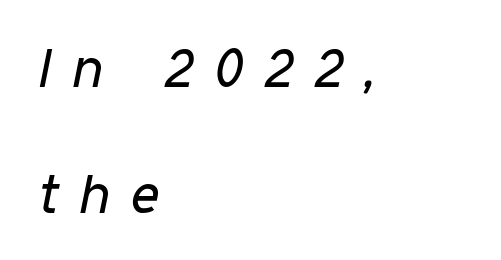
The image shows 55 px regular-weight, condensed type, italic (leaning right); set left-aligned, loose line spacing (2.29x), unusually wide letter spacing (+0.39 em), not underlined; low stroke contrast and a medium x-height.
